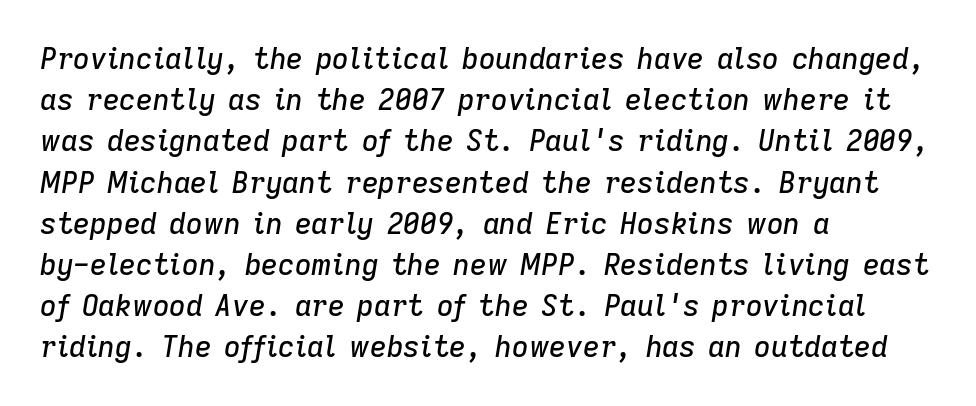
{"italic": "yes", "lean": "right", "slant_degrees": 9, "width": "normal", "stroke_contrast": "low", "x_height": "medium", "monospaced": "no", "underline": "no", "align": "left", "line_spacing": "normal", "line_spacing_ratio": 1.42, "letter_spacing": "normal", "letter_spacing_em": 0.0, "glyph_px": 29}
